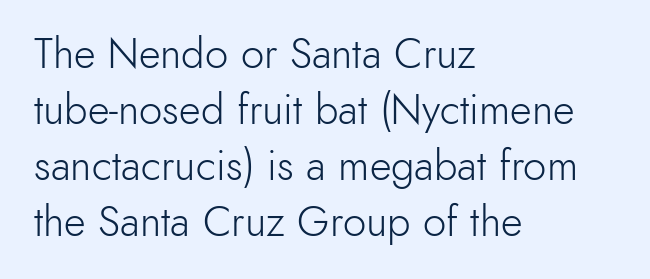
The image shows 42 px light sans-serif type, upright; set left-aligned, normal line spacing (1.33x), normal letter spacing, not underlined; a small x-height.
